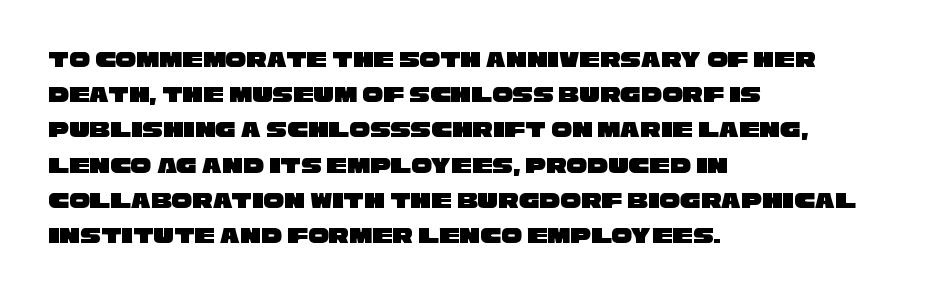
The image shows 23 px text type; set left-aligned, normal line spacing (1.53x), normal letter spacing, not underlined.
